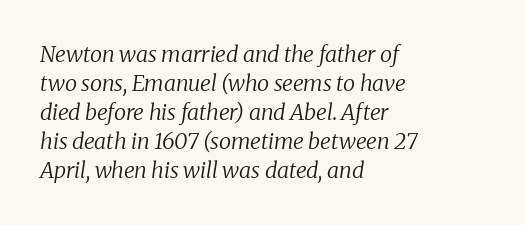
The image shows 22 px text type, italic (leaning right); set left-aligned, normal line spacing (1.32x), normal letter spacing, not underlined.
